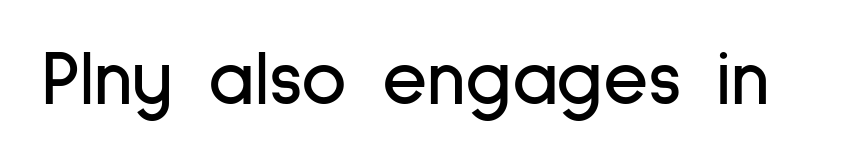
{"serif": "no", "italic": "no", "width": "condensed", "stroke_contrast": "low", "x_height": "medium", "monospaced": "no", "underline": "no", "letter_spacing": "normal", "letter_spacing_em": 0.0, "glyph_px": 78}
